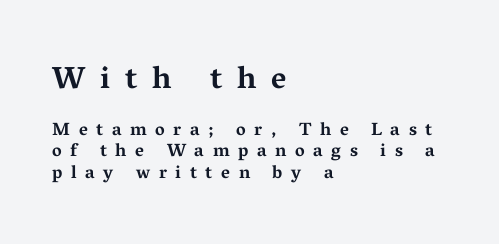
Q: Is the text bold? A: Yes.
Q: Is the text italic (slanted)? A: No, it is upright.
Q: Is the typeface a serif or a sans-serif typeface? A: Serif.
Q: Is the text underlined? A: No.
Q: How is the paragraph aligned? A: Left-aligned.
Q: Is the spacing between letters normal or unusually wide? A: Unusually wide.
Q: Which block of text is set in a larger size, the first (top) or the second (bottom)? A: The first (top) one.
Q: Width (condensed, normal, or wide)? A: Wide.
Q: Stroke contrast? A: Medium.
Q: x-height? A: Medium.
Q: Monospaced? A: No.
